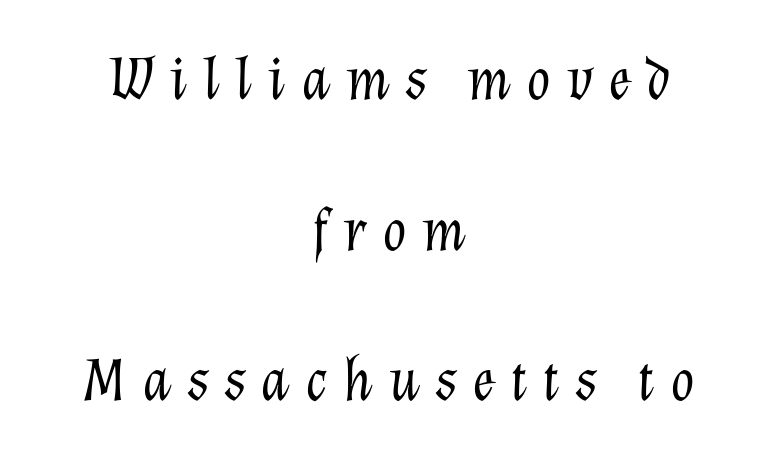
The lines are quadded center. Leading: increased. The letters advance in unequal steps, a hallmark of proportional type. This sample uses expanded letter spacing, leaving extra air between glyphs.
